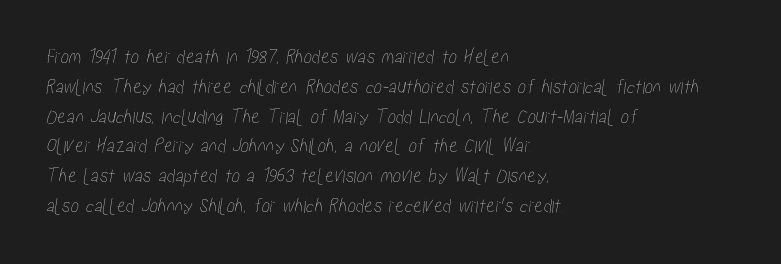
{"underline": "no", "align": "left", "line_spacing": "normal", "line_spacing_ratio": 1.42, "letter_spacing": "normal", "letter_spacing_em": 0.0, "glyph_px": 21}
